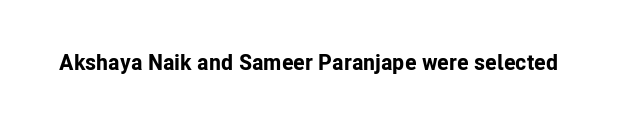
{"italic": "no", "bold": "yes", "underline": "no", "letter_spacing": "normal", "letter_spacing_em": 0.0, "glyph_px": 22}
